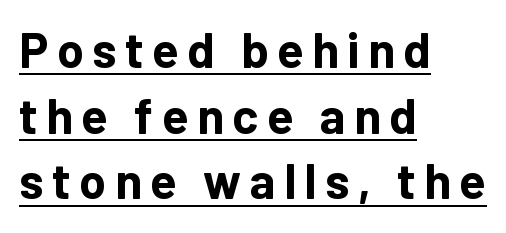
Q: Is the text bold? A: Yes.
Q: Is the text italic (slanted)? A: No, it is upright.
Q: Is the typeface a serif or a sans-serif typeface? A: Sans-serif.
Q: Is the text underlined? A: Yes.
Q: How is the paragraph aligned? A: Left-aligned.
Q: Is the spacing between lines tight, normal or loose? A: Normal.
Q: Width (condensed, normal, or wide)? A: Normal.
Q: Stroke contrast? A: Low.
Q: x-height? A: Medium.
Q: Monospaced? A: No.
